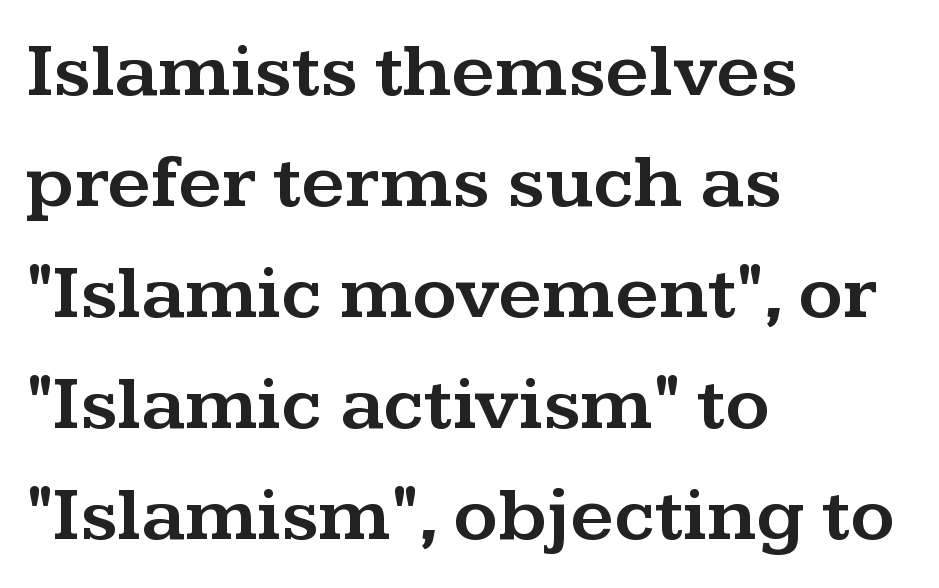
Short note: letters normally spaced. Typeset ragged right — the left edge is the straight one. Rendered with straight, roman letterforms. The rendering shows small feet on the letterforms — a serif design. The space beneath each line is pristine and unruled. The face used here is proportionally spaced, like ordinary book or web type.
